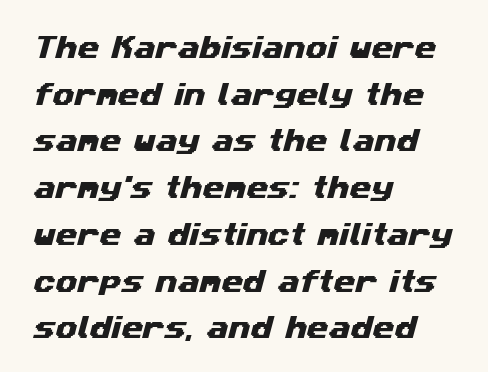
The image shows 25 px text type; set left-aligned, line spacing 1.87x, normal letter spacing, not underlined.
